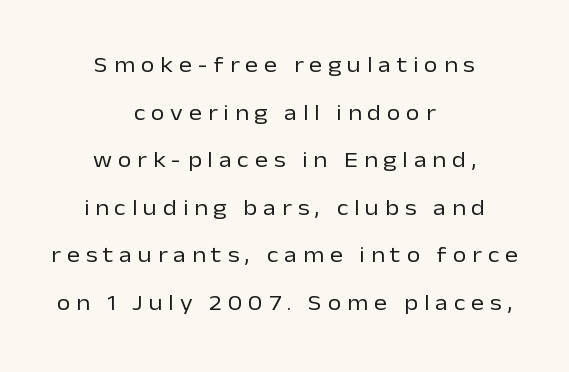
{"italic": "no", "bold": "no", "underline": "no", "align": "center", "line_spacing": "loose", "line_spacing_ratio": 2.16, "letter_spacing": "wide", "letter_spacing_em": 0.27, "glyph_px": 22}
